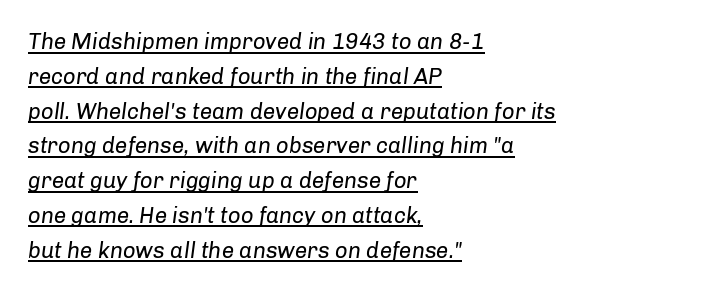
{"italic": "yes", "lean": "right", "slant_degrees": 8, "bold": "no", "underline": "yes", "align": "left", "line_spacing": "normal", "line_spacing_ratio": 1.58, "letter_spacing": "normal", "letter_spacing_em": 0.0, "glyph_px": 22}
